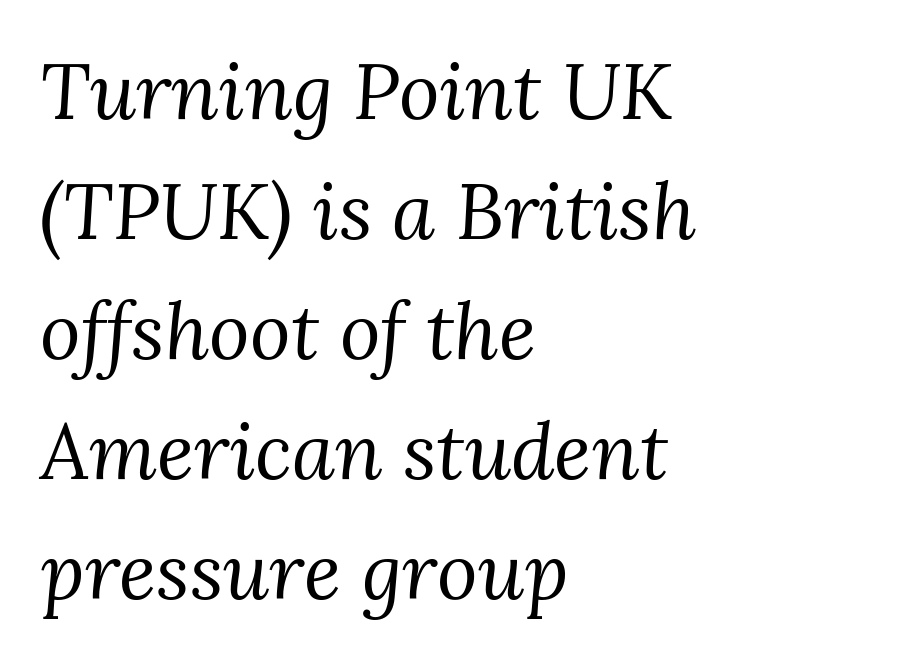
{"serif": "yes", "italic": "yes", "lean": "right", "slant_degrees": 3, "bold": "no", "weight": "regular", "width": "normal", "stroke_contrast": "medium", "x_height": "medium", "monospaced": "no", "underline": "no", "align": "left", "line_spacing": "normal", "line_spacing_ratio": 1.54, "letter_spacing": "normal", "letter_spacing_em": 0.0, "glyph_px": 78}
